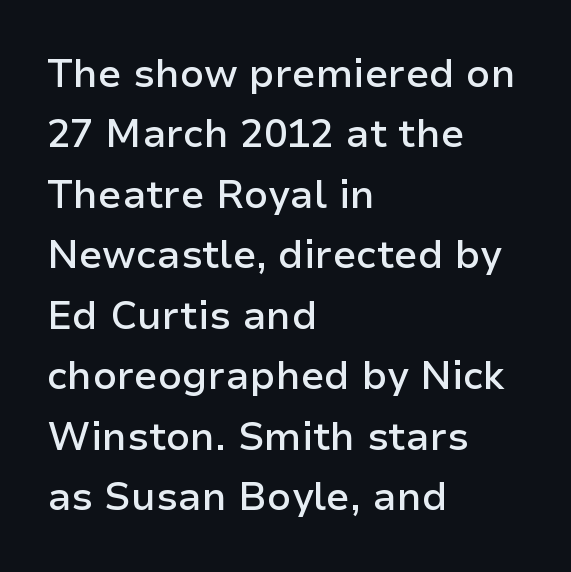
The image shows 39 px semibold sans-serif type, upright; set left-aligned, normal line spacing (1.55x), normal letter spacing, not underlined; low stroke contrast and a medium x-height.
